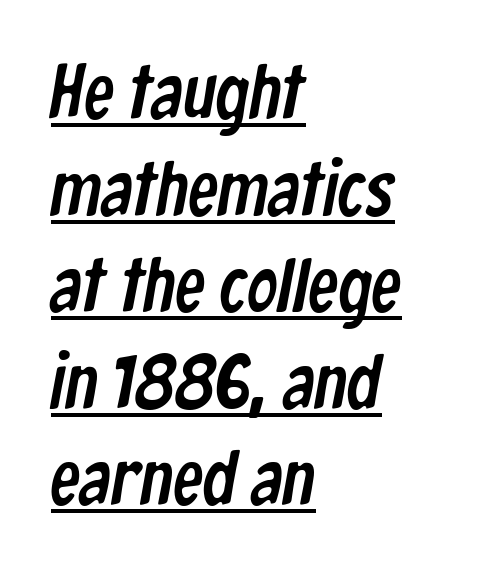
Look at the tracking — it's just the regular setting, nothing added. Leading: standard. The rag falls on the right side of this text block. Nope, no serifs anywhere on these letters.
